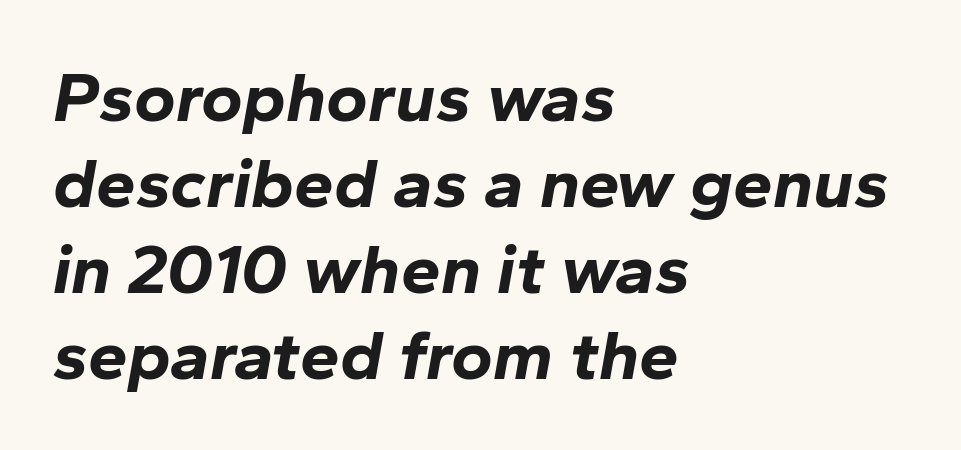
Does extra space separate the letters? No, they use regular spacing. Descenders are the only things crossing below the line. Line starts are locked; line ends wander. Each glyph is drawn with heavy, bold strokes.
